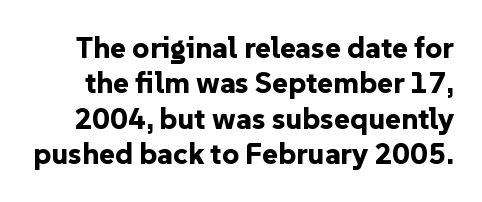
The image shows 30 px bold sans-serif type, upright; set line spacing 1.18x, normal letter spacing, not underlined; low stroke contrast and a medium x-height.
